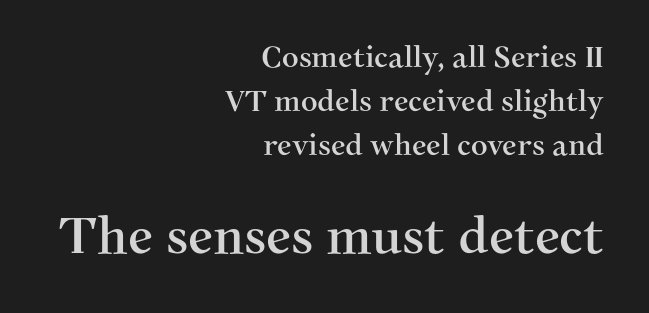
Q: Is the text italic (slanted)? A: No, it is upright.
Q: Is the typeface a serif or a sans-serif typeface? A: Serif.
Q: Is the text underlined? A: No.
Q: How is the paragraph aligned? A: Right-aligned.
Q: Is the spacing between letters normal or unusually wide? A: Normal.
Q: Is the spacing between lines tight, normal or loose? A: Normal.
Q: Which block of text is set in a larger size, the first (top) or the second (bottom)? A: The second (bottom) one.
Q: Width (condensed, normal, or wide)? A: Normal.
Q: Stroke contrast? A: Medium.
Q: x-height? A: Medium.
Q: Monospaced? A: No.
